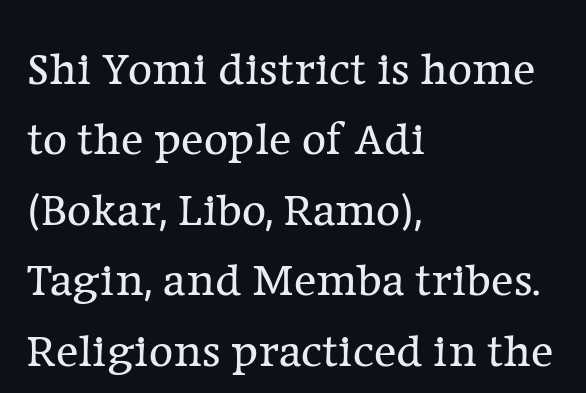
The rendering uses natural spacing where letterforms have individual widths. The passage shown has conventional tracking throughout. Rule under the text: the space is simply empty. This rendering uses left alignment, leaving the right contour irregular. No heavy texture on the line: the type isn't bold. When letters stand straight like this, we call the style roman or upright.
